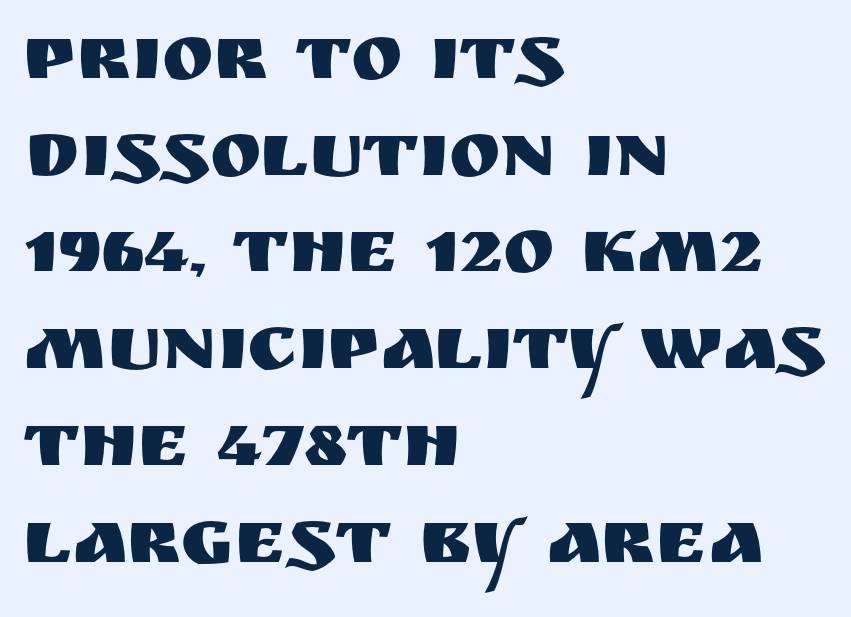
The image shows 78 px sans-serif type, upright; set left-aligned, line spacing 1.24x, normal letter spacing, not underlined; medium stroke contrast and a large x-height.
